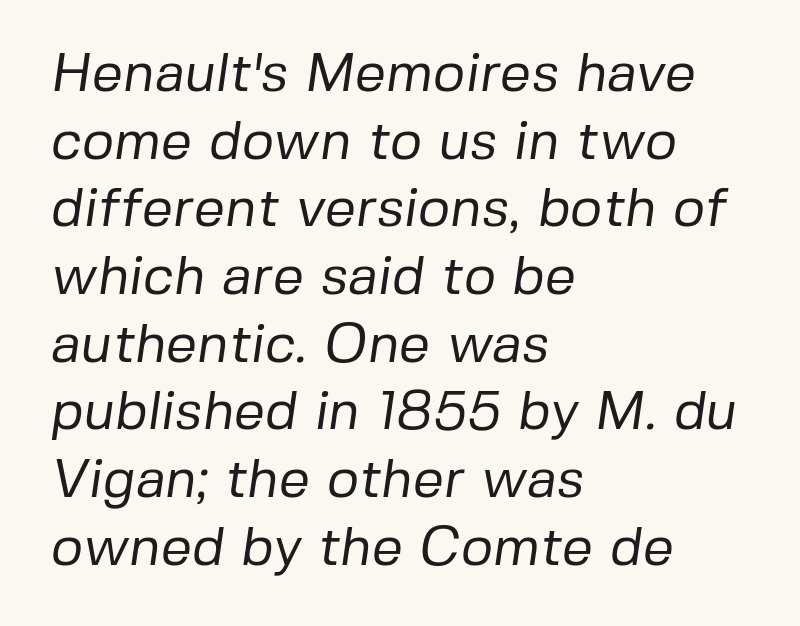
Think of a printed novel: that variable character pitch is what you see here. Every row of glyphs begins at an identical x-position on the left. The space beneath each line is pristine and unruled. What kind of face is this? One without serifs — a sans.
